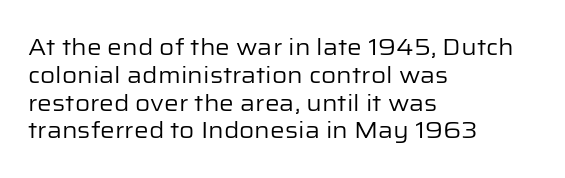
Q: Is the text bold? A: No.
Q: Is the text italic (slanted)? A: No, it is upright.
Q: Is the text underlined? A: No.
Q: How is the paragraph aligned? A: Left-aligned.
Q: Is the spacing between letters normal or unusually wide? A: Normal.
